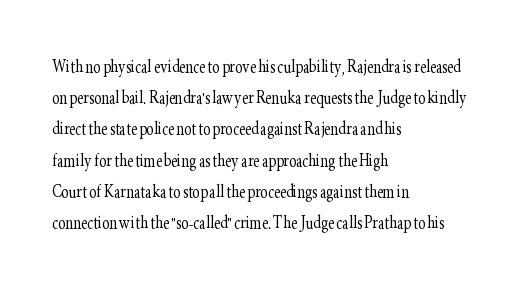
Every row of glyphs begins at an identical x-position on the left. The typesetting does not lean heavy: it is not bold. One glance says typical: line gaps are just what's usual. Underlining? Definitely not there.
